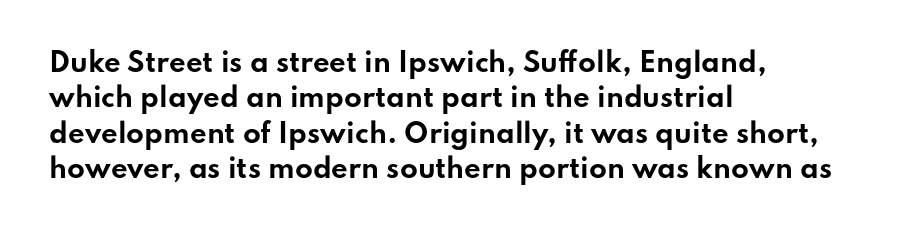
Q: Is the text bold? A: Yes.
Q: Is the text italic (slanted)? A: No, it is upright.
Q: Is the text underlined? A: No.
Q: How is the paragraph aligned? A: Left-aligned.
Q: Is the spacing between letters normal or unusually wide? A: Normal.
Q: Is the spacing between lines tight, normal or loose? A: Normal.
